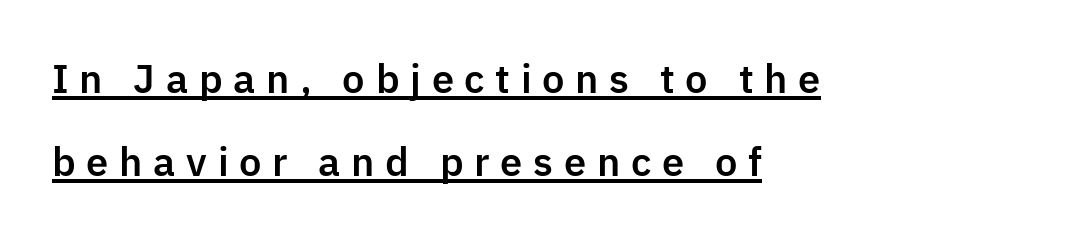
The image shows 38 px sans-serif type, upright; set left-aligned, loose line spacing (2.19x), unusually wide letter spacing (+0.28 em), underlined; low stroke contrast and a medium x-height.
